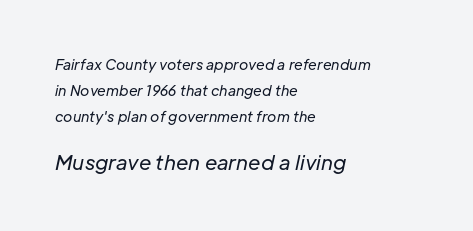
The image shows 20 px text type, italic (leaning right); set left-aligned, line spacing 1.84x, normal letter spacing, not underlined; the second (bottom) block is 1.43x larger.
